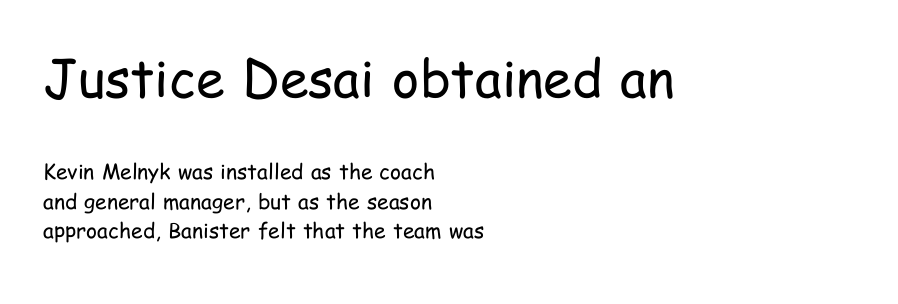
The image shows 52 px regular-weight, condensed sans-serif type, upright; set left-aligned, normal line spacing (1.4x), normal letter spacing, not underlined; the first (top) block is 2.48x larger; low stroke contrast and a medium x-height.
